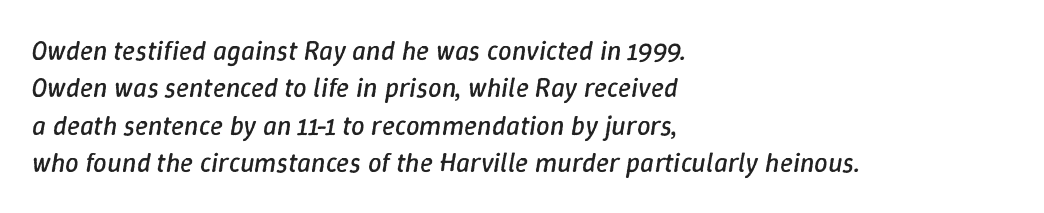
What's the leading like? Ordinary, nothing unusual. Reading down the block, your eye returns to a fixed left position each line. Tracking value appears to be zero — textbook default spacing. Stems and bowls with no extra thickness — not bold. Type without underlining.
